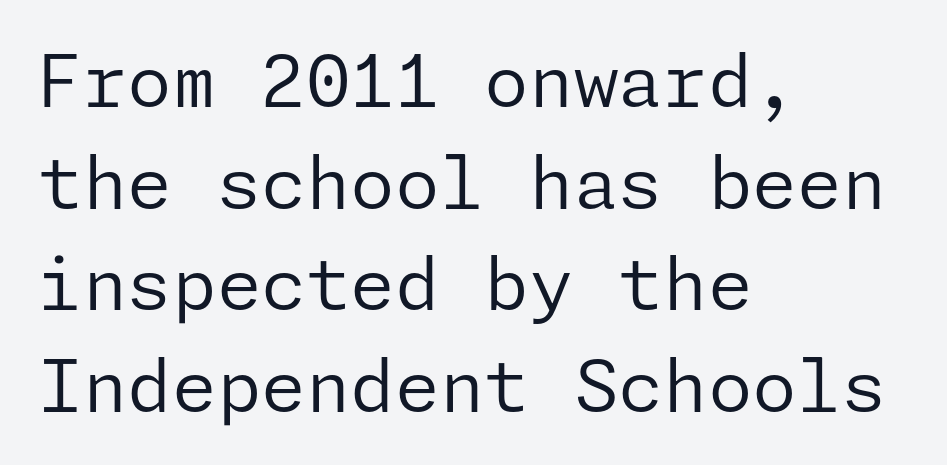
Q: Is the text bold? A: No.
Q: Is the text italic (slanted)? A: No, it is upright.
Q: Is the typeface a serif or a sans-serif typeface? A: Sans-serif.
Q: Is the text underlined? A: No.
Q: How is the paragraph aligned? A: Left-aligned.
Q: Is the spacing between letters normal or unusually wide? A: Normal.
Q: Is the spacing between lines tight, normal or loose? A: Normal.
Q: Width (condensed, normal, or wide)? A: Normal.
Q: Stroke contrast? A: Low.
Q: x-height? A: Medium.
